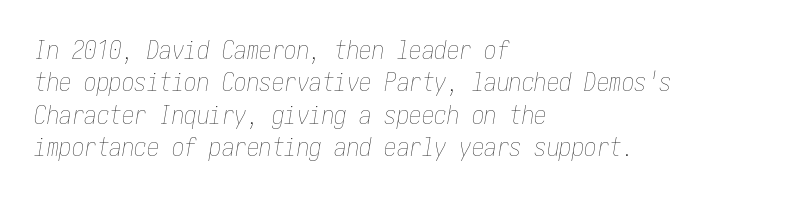
The zone under the glyphs is completely vacant. Alignment: flush left. Caption: face not bold, strokes unweighted. Slanted lettering throughout. The vertical gap from one line to the next is medium.
